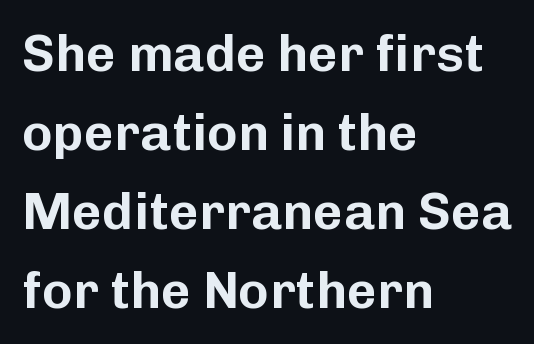
The horizontal fit of the characters is conventional and even. Regarding leading, the lines here are spaced in the standard way. Notice how the passage keeps a crisp vertical edge on the left only. To sum up the face: it is a sans, with no serifs. Posture: upright roman.
